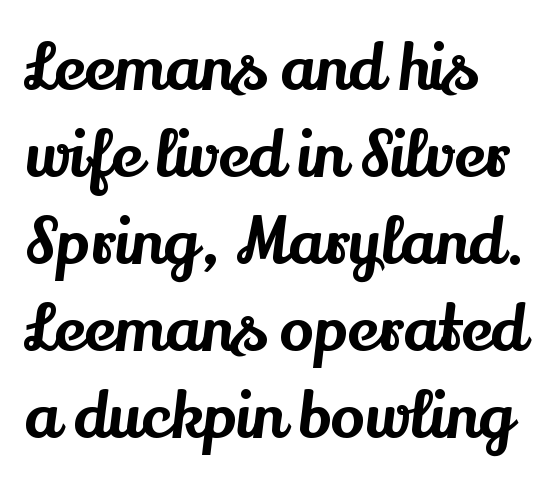
{"serif": "yes", "width": "normal", "stroke_contrast": "medium", "x_height": "small", "monospaced": "no", "underline": "no", "align": "left", "line_spacing": "normal", "line_spacing_ratio": 1.36, "letter_spacing": "normal", "letter_spacing_em": 0.0, "glyph_px": 64}
